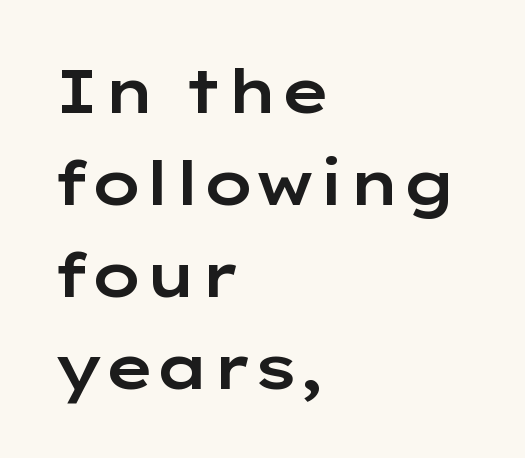
Q: Is the text italic (slanted)? A: No, it is upright.
Q: Is the typeface a serif or a sans-serif typeface? A: Sans-serif.
Q: Is the text underlined? A: No.
Q: How is the paragraph aligned? A: Left-aligned.
Q: Is the spacing between letters normal or unusually wide? A: Normal.
Q: Is the spacing between lines tight, normal or loose? A: Normal.
Q: Width (condensed, normal, or wide)? A: Wide.
Q: Stroke contrast? A: Low.
Q: x-height? A: Medium.
Q: Monospaced? A: No.
